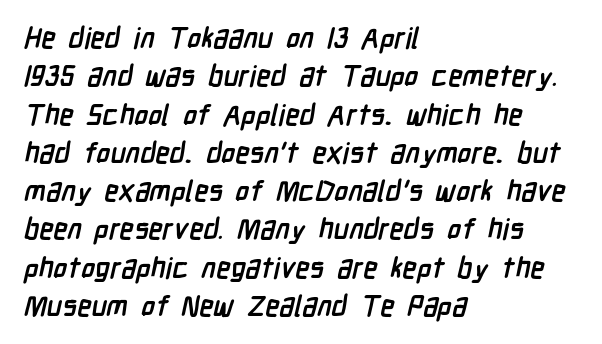
The image shows 29 px semibold, condensed sans-serif type; set left-aligned, normal line spacing (1.32x), normal letter spacing, not underlined; low stroke contrast and a medium x-height.
